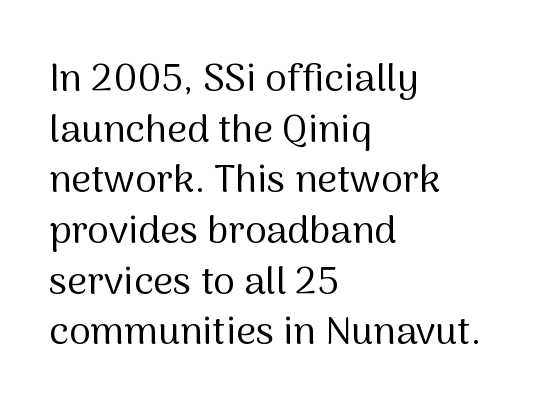
{"serif": "no", "italic": "no", "bold": "no", "weight": "regular", "width": "normal", "stroke_contrast": "medium", "x_height": "medium", "monospaced": "no", "underline": "no", "align": "left", "line_spacing": "normal", "line_spacing_ratio": 1.3, "letter_spacing": "normal", "letter_spacing_em": 0.0, "glyph_px": 39}
